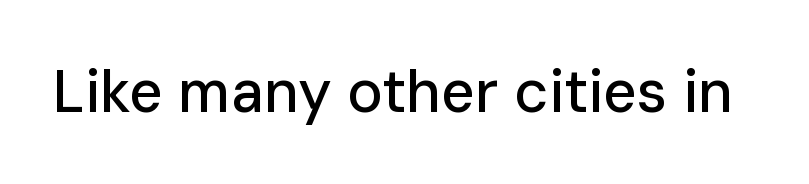
The image shows 59 px sans-serif type, upright; set normal letter spacing, not underlined; low stroke contrast and a medium x-height.
